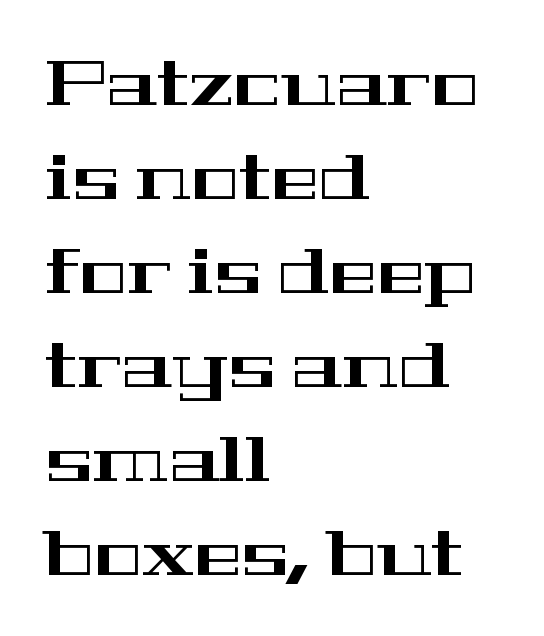
{"serif": "yes", "italic": "no", "width": "wide", "stroke_contrast": "high", "x_height": "medium", "monospaced": "no", "underline": "no", "align": "left", "line_spacing": "normal", "line_spacing_ratio": 1.47, "letter_spacing": "normal", "letter_spacing_em": 0.0, "glyph_px": 64}
